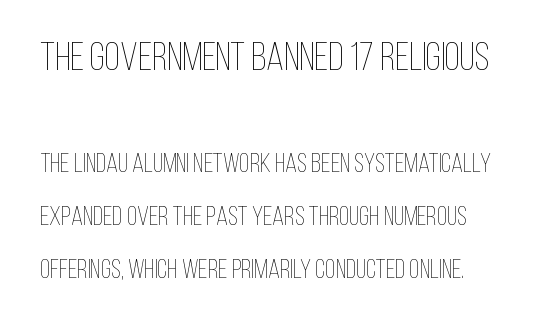
Between these two stacked blocks, the higher one wins on size. The passage shown is not bold in any degree. Beneath every word, the page is bare. The tracking reads as untouched default to a designer's eye.
